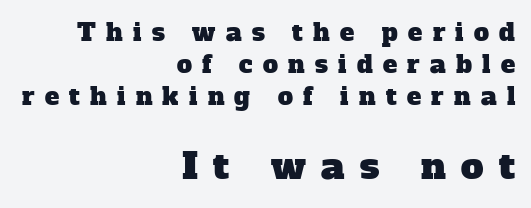
A student would notice the bottom passage is typeset larger than what precedes it. Compared with a flush-left layout, this one pins lines to the opposite, right side. Descenders hang freely into open space. Spacing verdict: proportional, widths tailored to each character. Rows of type keep a routine distance in the vertical direction.
